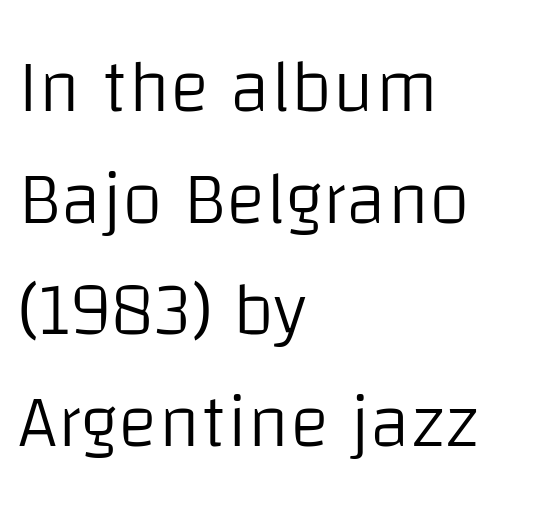
Weight: regular or lighter. Regarding serifs, this sample does without them. When letters stand straight like this, we call the style roman or upright. Notice how the passage keeps a crisp vertical edge on the left only.
